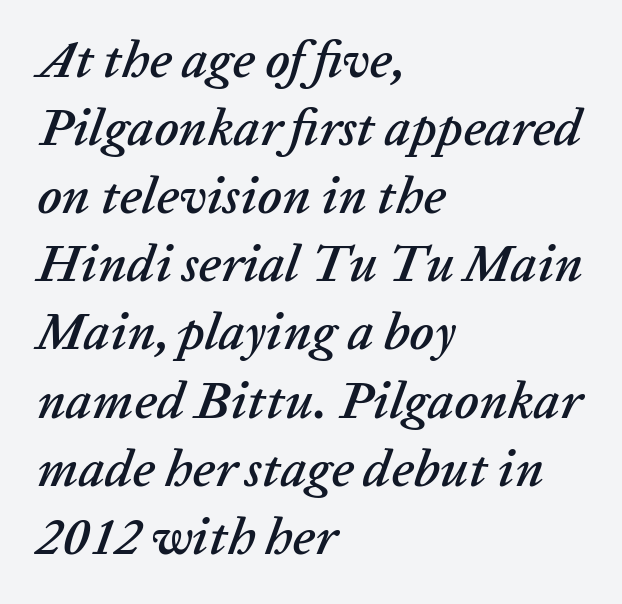
The image shows 52 px text type, italic (leaning right); set left-aligned, normal line spacing (1.31x), normal letter spacing, not underlined; low stroke contrast and a medium x-height.
